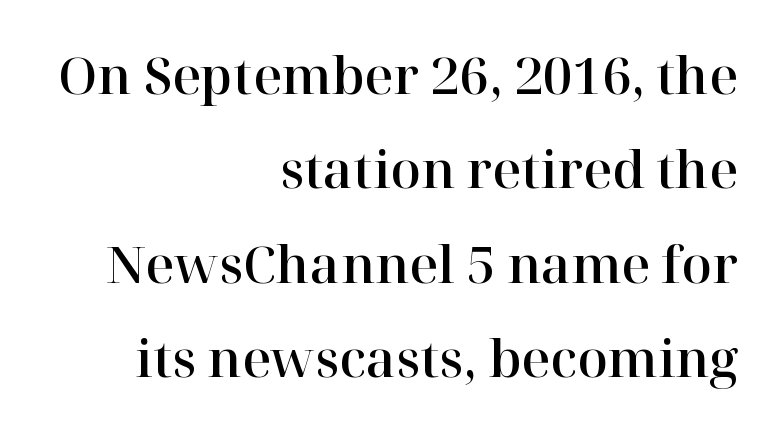
Q: Is the text italic (slanted)? A: No, it is upright.
Q: Is the typeface a serif or a sans-serif typeface? A: Serif.
Q: Is the text underlined? A: No.
Q: How is the paragraph aligned? A: Right-aligned.
Q: Is the spacing between letters normal or unusually wide? A: Normal.
Q: Width (condensed, normal, or wide)? A: Normal.
Q: Stroke contrast? A: High.
Q: x-height? A: Medium.
Q: Monospaced? A: No.
